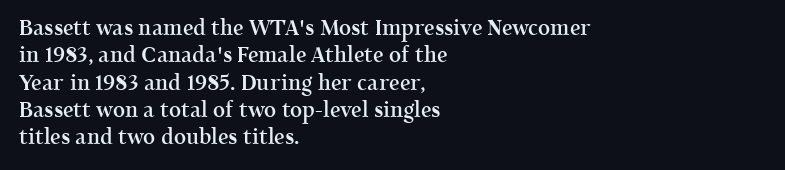
Q: Is the text bold? A: Semi-bold.
Q: Is the text italic (slanted)? A: No, it is upright.
Q: Is the text underlined? A: No.
Q: How is the paragraph aligned? A: Left-aligned.
Q: Is the spacing between letters normal or unusually wide? A: Normal.
Q: Is the spacing between lines tight, normal or loose? A: Normal.
